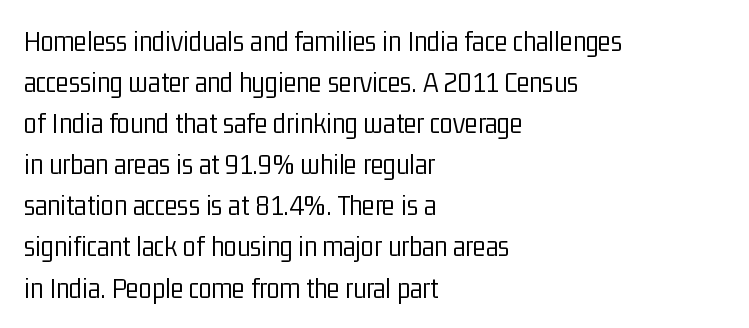
Q: Is the text bold? A: No.
Q: Is the text italic (slanted)? A: No, it is upright.
Q: Is the typeface a serif or a sans-serif typeface? A: Sans-serif.
Q: Is the text underlined? A: No.
Q: How is the paragraph aligned? A: Left-aligned.
Q: Is the spacing between letters normal or unusually wide? A: Normal.
Q: Is the spacing between lines tight, normal or loose? A: Normal.
Q: Width (condensed, normal, or wide)? A: Condensed.
Q: Stroke contrast? A: Low.
Q: x-height? A: Medium.
Q: Monospaced? A: No.
